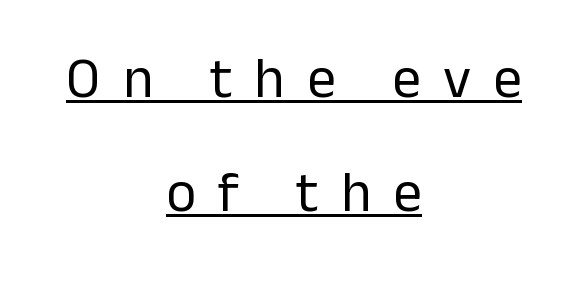
Q: Is the text bold? A: No.
Q: Is the text italic (slanted)? A: No, it is upright.
Q: Is the typeface a serif or a sans-serif typeface? A: Sans-serif.
Q: Is the text underlined? A: Yes.
Q: How is the paragraph aligned? A: Centered.
Q: Is the spacing between letters normal or unusually wide? A: Unusually wide.
Q: Is the spacing between lines tight, normal or loose? A: Loose.
Q: Width (condensed, normal, or wide)? A: Normal.
Q: Stroke contrast? A: Low.
Q: x-height? A: Medium.
Q: Monospaced? A: No.
